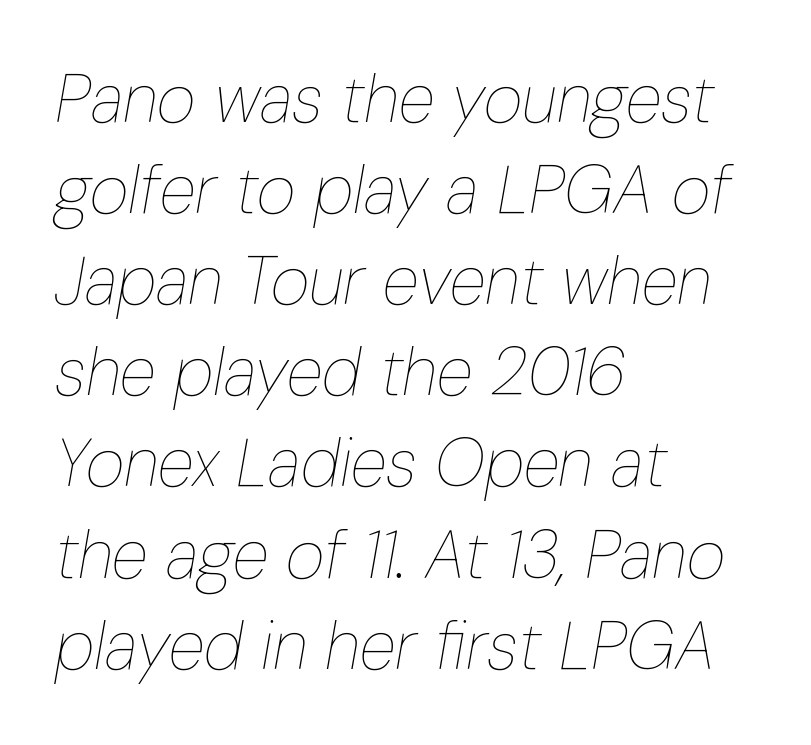
The image shows 67 px thin, condensed type, italic (leaning right); set left-aligned, normal line spacing (1.36x), normal letter spacing, not underlined; low stroke contrast and a medium x-height.
